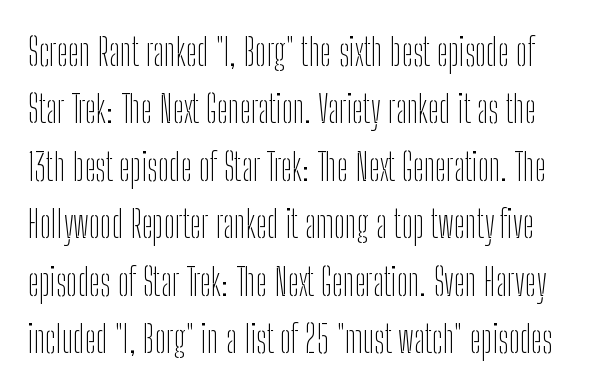
Q: Is the text bold? A: No.
Q: Is the text italic (slanted)? A: No, it is upright.
Q: Is the typeface a serif or a sans-serif typeface? A: Sans-serif.
Q: Is the text underlined? A: No.
Q: Is the spacing between letters normal or unusually wide? A: Normal.
Q: Is the spacing between lines tight, normal or loose? A: Normal.
Q: Width (condensed, normal, or wide)? A: Condensed.
Q: Stroke contrast? A: Low.
Q: x-height? A: Medium.
Q: Monospaced? A: No.
